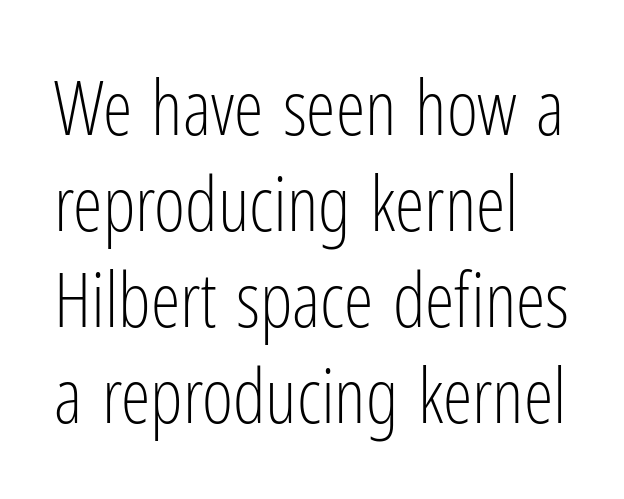
{"serif": "no", "italic": "no", "bold": "no", "weight": "light", "width": "condensed", "stroke_contrast": "low", "x_height": "medium", "monospaced": "no", "underline": "no", "align": "left", "line_spacing": "normal", "line_spacing_ratio": 1.28, "letter_spacing": "normal", "letter_spacing_em": 0.0, "glyph_px": 75}
